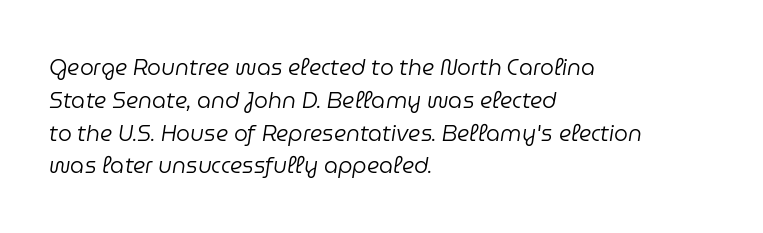
Summary of weight: not heavy and not bold. The line-height multiplier appears to be the usual default. Line beginnings align vertically; line endings do not. Does extra space separate the letters? No, they use regular spacing. Check under the words: just untouched page. A typesetter would mark this as italic.
